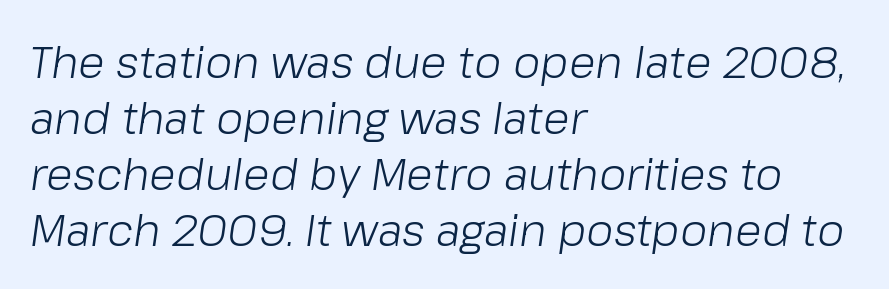
A quiet, ordinary-to-light weight characterises the typeface. Just letters on the line, the space beneath them empty. Default kerning and tracking; the words read as compact shapes. The face used here has a pronounced slope to its letters. This sample has the flowing, uneven cadence of proportional lettering.
